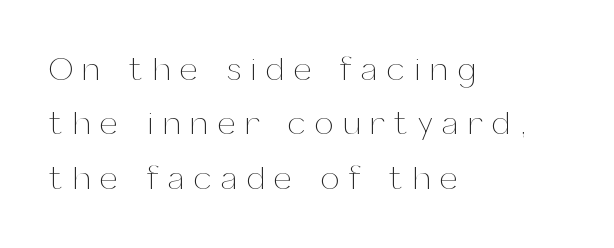
Q: Is the text bold? A: No.
Q: Is the text italic (slanted)? A: No, it is upright.
Q: Is the text underlined? A: No.
Q: How is the paragraph aligned? A: Left-aligned.
Q: Is the spacing between letters normal or unusually wide? A: Unusually wide.
Q: Is the spacing between lines tight, normal or loose? A: Normal.
Q: Width (condensed, normal, or wide)? A: Normal.
Q: Stroke contrast? A: Medium.
Q: x-height? A: Medium.
Q: Monospaced? A: No.
